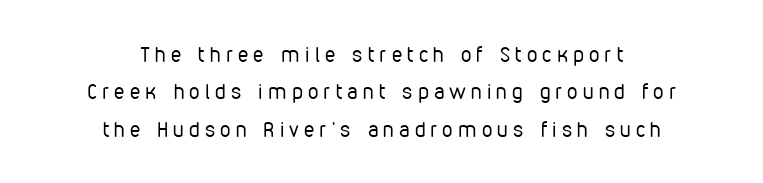
The letters stand upright; this is a roman face. The foot of each line stays bare and open. The typesetting does not lean heavy: it is not bold. Words appear elongated and porous because spacing is wide. The rendering positions every line midway between the sides.
